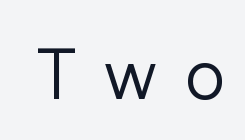
Q: Is the text bold? A: No.
Q: Is the text italic (slanted)? A: No, it is upright.
Q: Is the typeface a serif or a sans-serif typeface? A: Sans-serif.
Q: Is the text underlined? A: No.
Q: Is the spacing between letters normal or unusually wide? A: Unusually wide.
Q: Width (condensed, normal, or wide)? A: Normal.
Q: Stroke contrast? A: Low.
Q: x-height? A: Medium.
Q: Monospaced? A: No.
